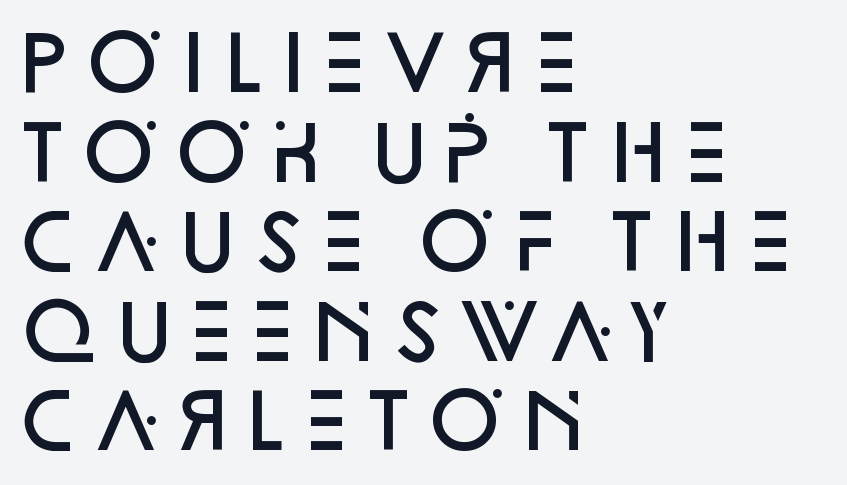
Here the designer chose a conventional face with non-uniform glyph widths. Unlike a traditional serif, this face leaves its strokes unadorned. Is the block centered? No — it sits flush against the left margin. Glyph-to-glyph distance matches everyday printed text.
